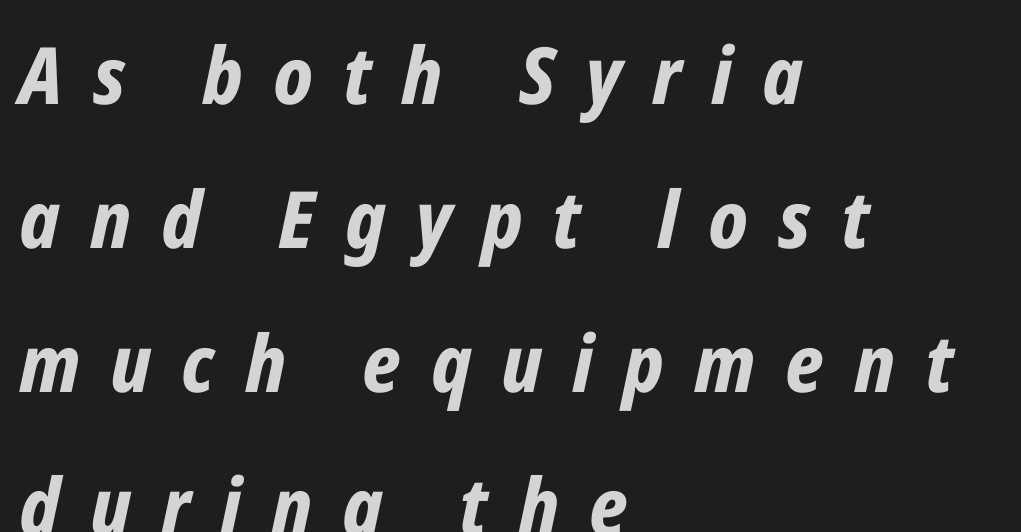
Q: Is the text bold? A: Yes.
Q: Is the text italic (slanted)? A: Yes, it leans right by about 12 degrees.
Q: Is the text underlined? A: No.
Q: How is the paragraph aligned? A: Left-aligned.
Q: Is the spacing between letters normal or unusually wide? A: Unusually wide.
Q: Width (condensed, normal, or wide)? A: Condensed.
Q: Stroke contrast? A: Low.
Q: x-height? A: Medium.
Q: Monospaced? A: No.
